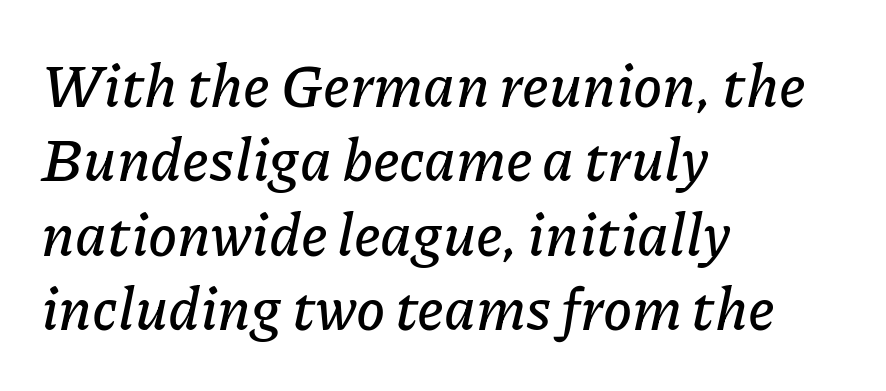
{"italic": "yes", "lean": "right", "slant_degrees": 11, "width": "normal", "stroke_contrast": "low", "x_height": "medium", "monospaced": "no", "underline": "no", "align": "left", "line_spacing": "normal", "line_spacing_ratio": 1.26, "letter_spacing": "normal", "letter_spacing_em": 0.0, "glyph_px": 59}
